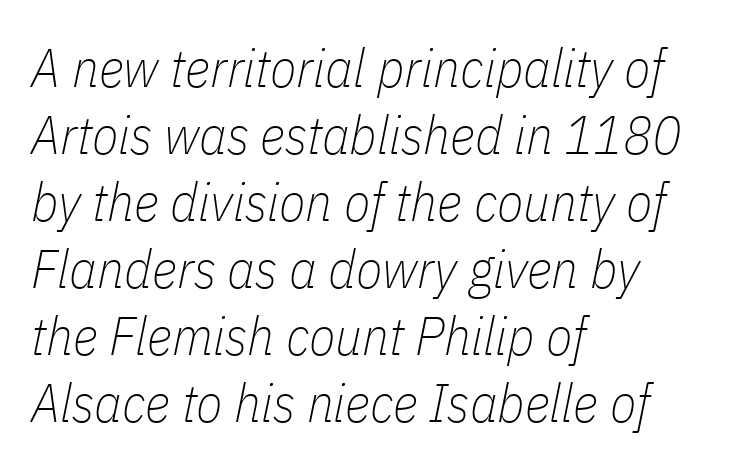
The gap between lines stays unmarked. In CSS terms this would be text-align: left. Looking at the ascenders, they clearly lean. The font sits on the lighter half of the weight spectrum, regular included. Character widths vary here, with narrow letters taking less room than wide ones.
